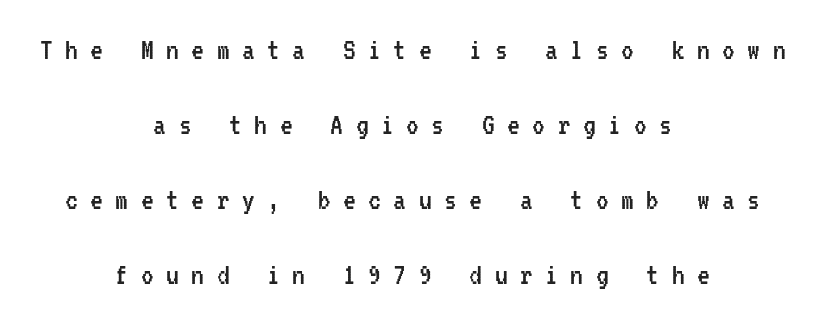
The image shows 32 px regular-weight, condensed sans-serif type, upright, monospaced; set centered, loose line spacing (2.34x), unusually wide letter spacing (+0.39 em), not underlined; low stroke contrast and a medium x-height.
